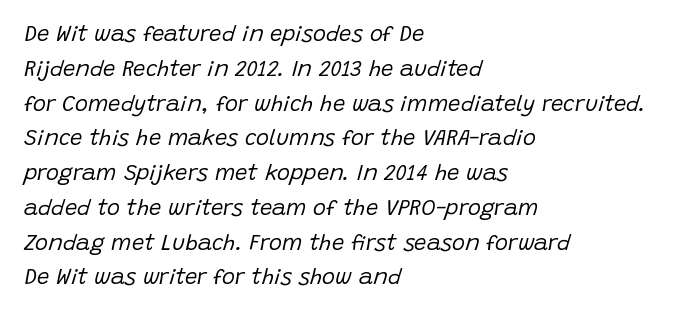
Q: Is the text bold? A: No.
Q: Is the text italic (slanted)? A: Yes, it leans right by about 15 degrees.
Q: Is the text underlined? A: No.
Q: How is the paragraph aligned? A: Left-aligned.
Q: Is the spacing between letters normal or unusually wide? A: Normal.
Q: Is the spacing between lines tight, normal or loose? A: Normal.
